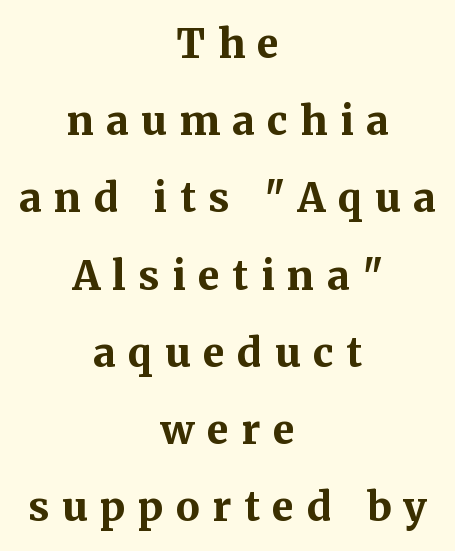
Q: Is the text bold? A: Yes.
Q: Is the text italic (slanted)? A: No, it is upright.
Q: Is the typeface a serif or a sans-serif typeface? A: Serif.
Q: Is the text underlined? A: No.
Q: How is the paragraph aligned? A: Centered.
Q: Is the spacing between letters normal or unusually wide? A: Unusually wide.
Q: Is the spacing between lines tight, normal or loose? A: Loose.
Q: Width (condensed, normal, or wide)? A: Normal.
Q: Stroke contrast? A: Medium.
Q: x-height? A: Medium.
Q: Monospaced? A: No.
